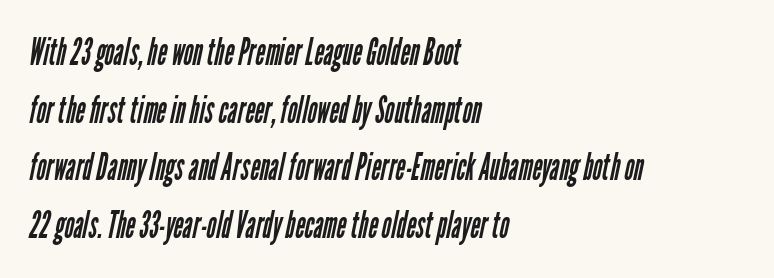
The typeface has the unassuming heft of standard copy or less. Glyph-to-glyph distance matches everyday printed text. Do the characters align in a grid? No, the font is proportional. The face used here is a sans, in the tradition of grotesques and geometrics. The lines are quadded left.
